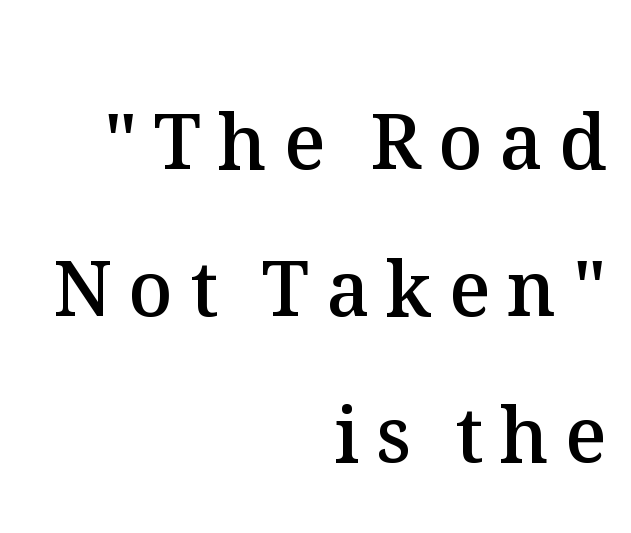
Q: Is the text bold? A: Semi-bold.
Q: Is the text italic (slanted)? A: No, it is upright.
Q: Is the text underlined? A: No.
Q: How is the paragraph aligned? A: Right-aligned.
Q: Is the spacing between letters normal or unusually wide? A: Unusually wide.
Q: Is the spacing between lines tight, normal or loose? A: Loose.
Q: Width (condensed, normal, or wide)? A: Normal.
Q: Stroke contrast? A: Medium.
Q: x-height? A: Medium.
Q: Monospaced? A: No.
